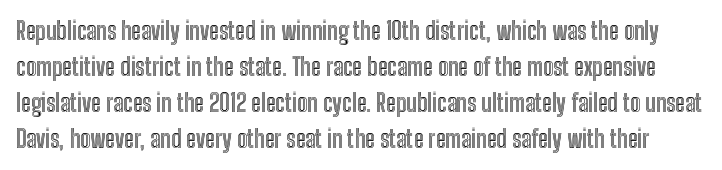
The image shows 24 px text type, upright; set normal line spacing (1.5x), normal letter spacing, not underlined.
